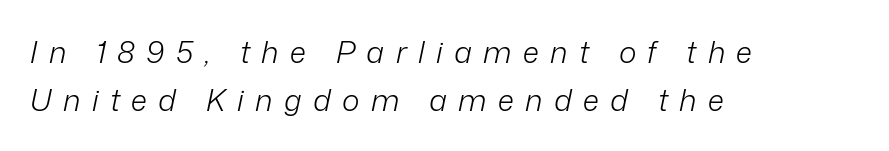
Q: Is the text bold? A: No.
Q: Is the text italic (slanted)? A: Yes, it leans right by about 12 degrees.
Q: Is the text underlined? A: No.
Q: How is the paragraph aligned? A: Left-aligned.
Q: Is the spacing between letters normal or unusually wide? A: Unusually wide.
Q: Is the spacing between lines tight, normal or loose? A: Normal.
Q: Width (condensed, normal, or wide)? A: Normal.
Q: Stroke contrast? A: Low.
Q: x-height? A: Medium.
Q: Monospaced? A: No.
